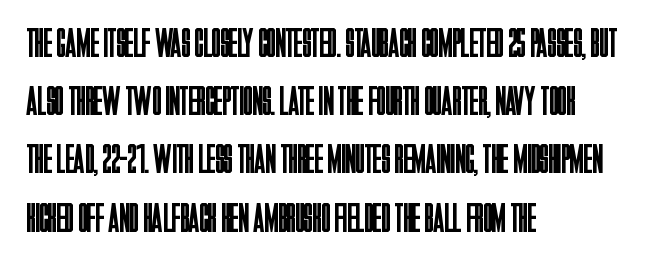
Q: Is the text bold? A: No.
Q: Is the text italic (slanted)? A: No, it is upright.
Q: Is the typeface a serif or a sans-serif typeface? A: Sans-serif.
Q: Is the text underlined? A: No.
Q: How is the paragraph aligned? A: Left-aligned.
Q: Is the spacing between letters normal or unusually wide? A: Normal.
Q: Is the spacing between lines tight, normal or loose? A: Normal.
Q: Width (condensed, normal, or wide)? A: Condensed.
Q: Stroke contrast? A: Low.
Q: x-height? A: Large.
Q: Monospaced? A: No.
